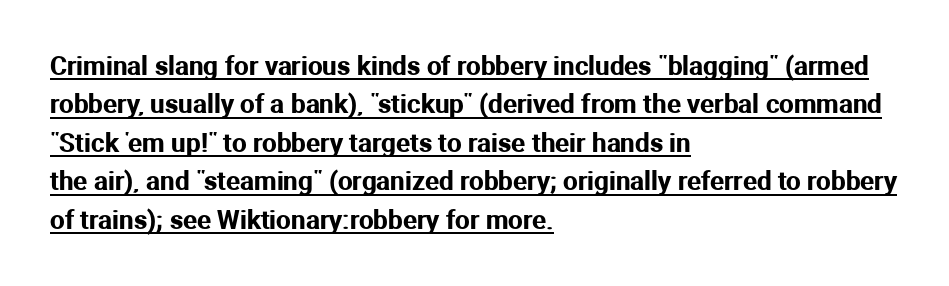
The image shows 26 px text type, upright; set left-aligned, normal line spacing (1.48x), normal letter spacing, underlined.
